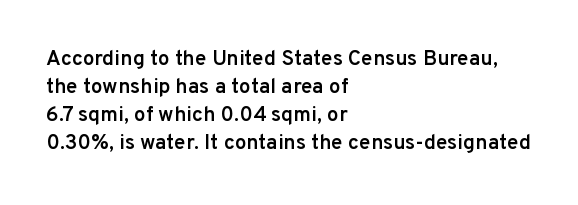
{"italic": "no", "bold": "semi", "underline": "no", "align": "left", "line_spacing": "normal", "line_spacing_ratio": 1.34, "letter_spacing": "normal", "letter_spacing_em": 0.0, "glyph_px": 21}
